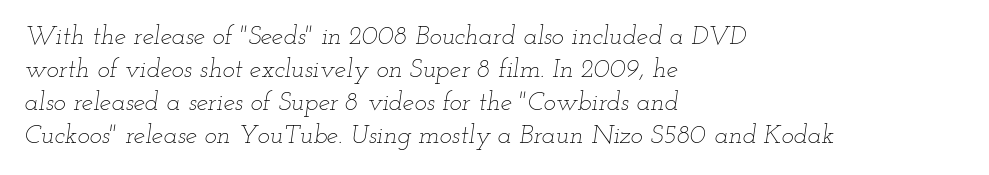
The image shows 26 px text type, italic (leaning right); set left-aligned, normal line spacing (1.27x), normal letter spacing, not underlined.
